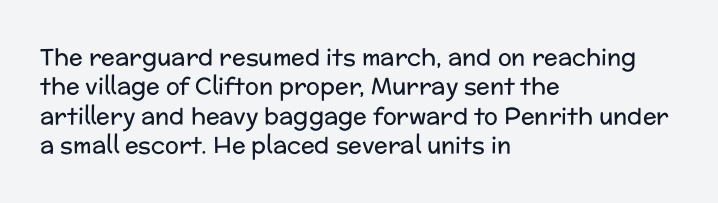
It's the straight-up-and-down kind of type. The face used here is rendered with its standard letterfit. The setting favours the left margin, as ordinary paragraphs usually do. This is not heavy type; no bold has been used. Interline gaps are of average width in this sample.
